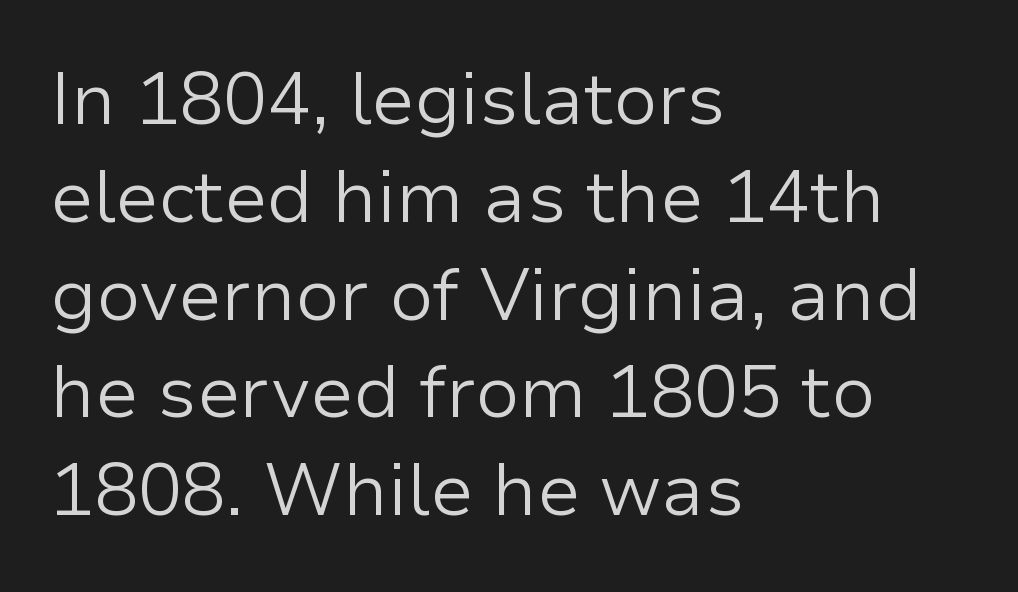
{"serif": "no", "italic": "no", "bold": "no", "weight": "light", "width": "normal", "stroke_contrast": "low", "x_height": "medium", "monospaced": "no", "underline": "no", "align": "left", "line_spacing": "normal", "line_spacing_ratio": 1.34, "letter_spacing": "normal", "letter_spacing_em": 0.0, "glyph_px": 73}
